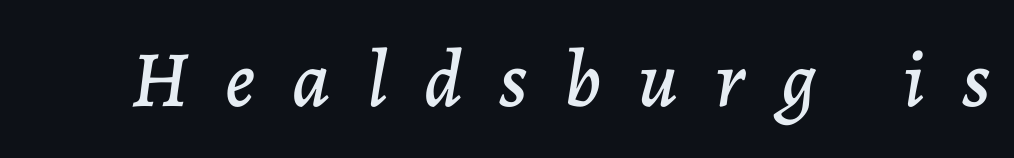
{"italic": "yes", "lean": "right", "slant_degrees": 7, "width": "normal", "stroke_contrast": "low", "x_height": "medium", "monospaced": "no", "underline": "no", "letter_spacing": "wide", "letter_spacing_em": 0.46, "glyph_px": 80}
